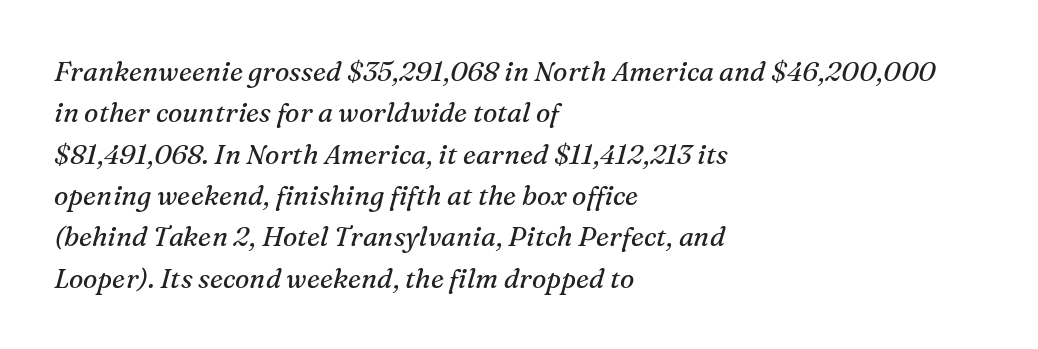
Q: Is the text bold? A: No.
Q: Is the text italic (slanted)? A: Yes, it leans right by about 16 degrees.
Q: Is the text underlined? A: No.
Q: How is the paragraph aligned? A: Left-aligned.
Q: Is the spacing between letters normal or unusually wide? A: Normal.
Q: Is the spacing between lines tight, normal or loose? A: Normal.
